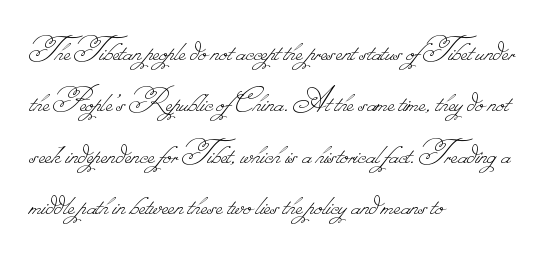
Typeset ragged right — the left edge is the straight one. Caption: face not bold, strokes unweighted. Each new line begins a customary step beneath the previous one. Looks like regular typesetting: each glyph gets only the width it needs. These lines keep a tight, regular rhythm from letter to letter.
